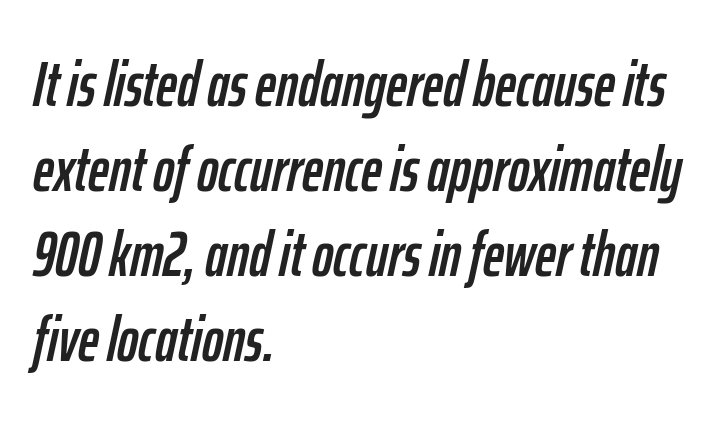
{"italic": "yes", "lean": "right", "slant_degrees": 12, "width": "condensed", "stroke_contrast": "low", "x_height": "medium", "monospaced": "no", "underline": "no", "align": "left", "line_spacing": "normal", "line_spacing_ratio": 1.33, "letter_spacing": "normal", "letter_spacing_em": 0.0, "glyph_px": 64}
